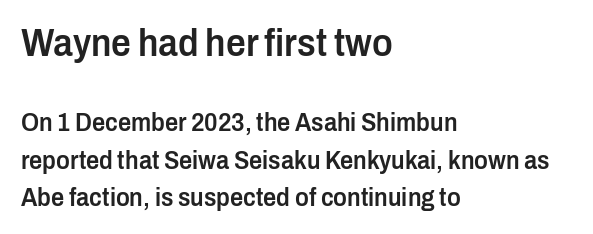
These two chunks differ in scale, with the top chunk taking the larger measure. In terms of leading, this rendering sits right in the middle. I'd call this a sans setting — the letters go barefoot. Unlike italic type, these characters show no tilt at all.
